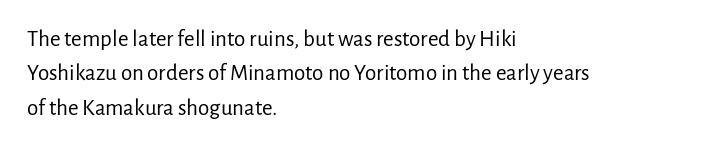
Q: Is the text bold? A: No.
Q: Is the text italic (slanted)? A: No, it is upright.
Q: Is the text underlined? A: No.
Q: How is the paragraph aligned? A: Left-aligned.
Q: Is the spacing between letters normal or unusually wide? A: Normal.
Q: Is the spacing between lines tight, normal or loose? A: Normal.
